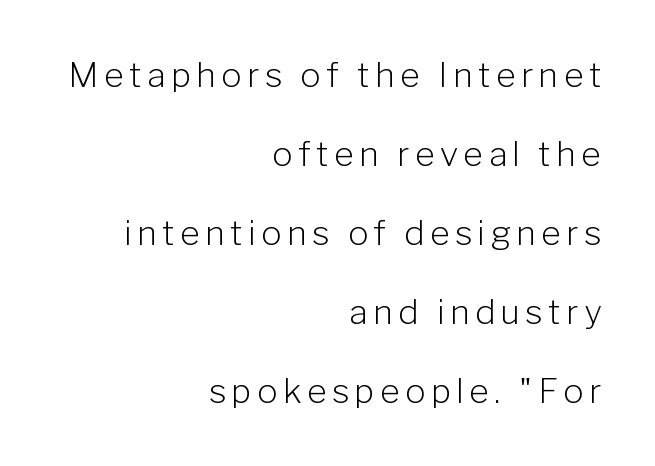
{"serif": "no", "italic": "no", "bold": "no", "weight": "light", "width": "normal", "stroke_contrast": "low", "x_height": "medium", "monospaced": "no", "underline": "no", "align": "right", "line_spacing": "loose", "line_spacing_ratio": 2.32, "glyph_px": 34}
